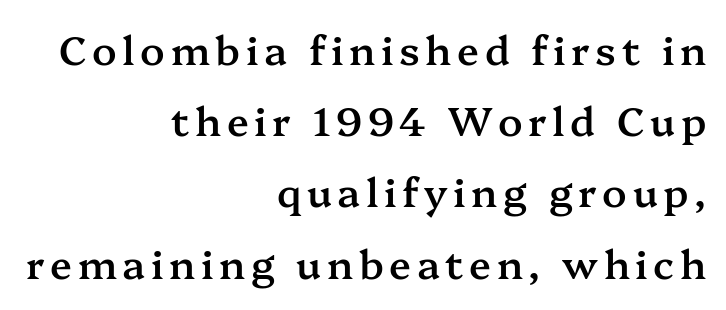
Q: Is the text bold? A: Semi-bold.
Q: Is the text italic (slanted)? A: No, it is upright.
Q: Is the typeface a serif or a sans-serif typeface? A: Serif.
Q: Is the text underlined? A: No.
Q: How is the paragraph aligned? A: Right-aligned.
Q: Width (condensed, normal, or wide)? A: Normal.
Q: Stroke contrast? A: Medium.
Q: x-height? A: Medium.
Q: Monospaced? A: No.
